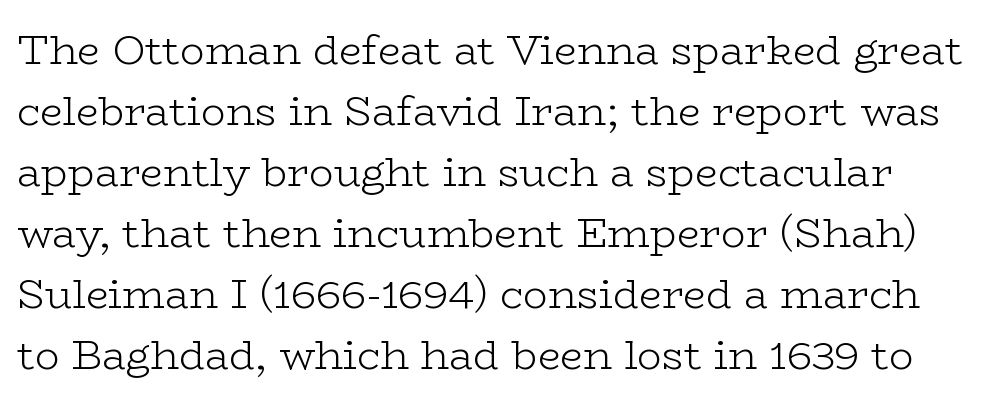
{"serif": "yes", "italic": "no", "bold": "no", "weight": "light", "width": "wide", "stroke_contrast": "low", "x_height": "medium", "monospaced": "no", "underline": "no", "line_spacing": "normal", "line_spacing_ratio": 1.49, "letter_spacing": "normal", "letter_spacing_em": 0.0, "glyph_px": 41}
